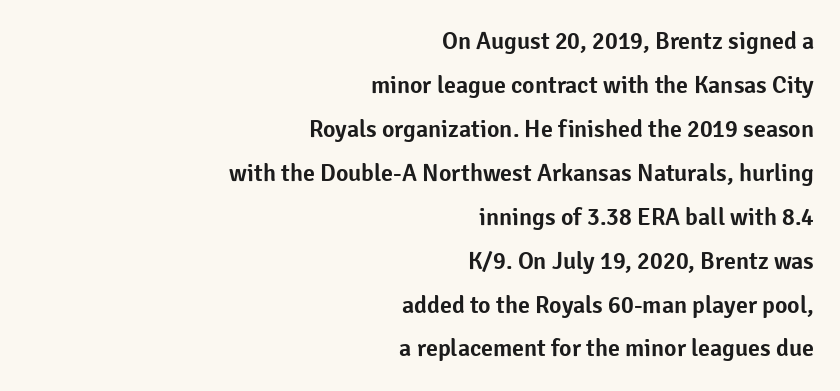
The image shows 24 px text type, upright; set right-aligned, line spacing 1.83x, normal letter spacing, not underlined.
